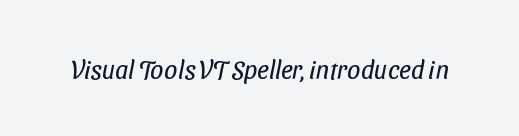
The image shows 26 px text type; set normal letter spacing, not underlined.
